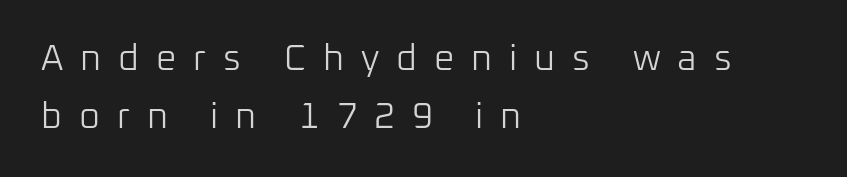
Q: Is the text bold? A: No.
Q: Is the text italic (slanted)? A: No, it is upright.
Q: Is the typeface a serif or a sans-serif typeface? A: Sans-serif.
Q: Is the text underlined? A: No.
Q: How is the paragraph aligned? A: Left-aligned.
Q: Is the spacing between letters normal or unusually wide? A: Unusually wide.
Q: Is the spacing between lines tight, normal or loose? A: Normal.
Q: Width (condensed, normal, or wide)? A: Normal.
Q: Stroke contrast? A: Low.
Q: x-height? A: Medium.
Q: Monospaced? A: No.
